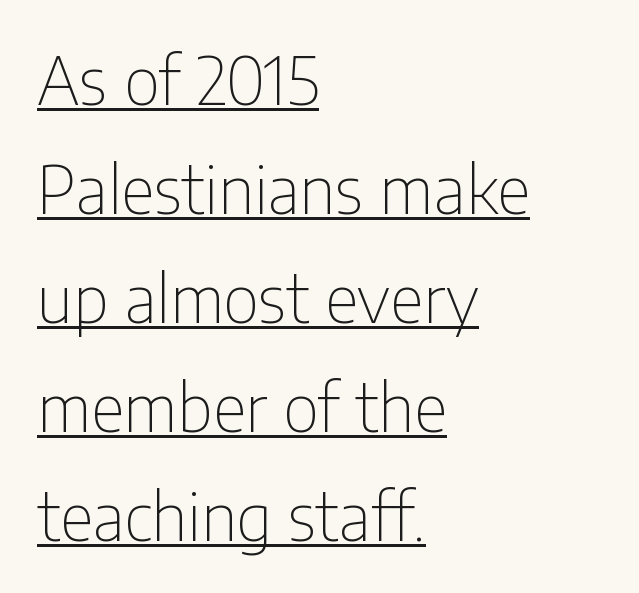
{"serif": "no", "italic": "no", "bold": "no", "weight": "thin", "width": "condensed", "stroke_contrast": "low", "x_height": "medium", "monospaced": "no", "underline": "yes", "align": "left", "line_spacing": "normal", "line_spacing_ratio": 1.65, "letter_spacing": "normal", "letter_spacing_em": 0.0, "glyph_px": 66}
